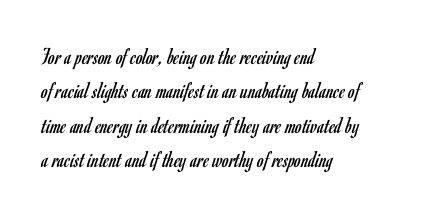
{"bold": "no", "underline": "no", "align": "left", "line_spacing": "normal", "line_spacing_ratio": 1.43, "letter_spacing": "normal", "letter_spacing_em": 0.0, "glyph_px": 24}
